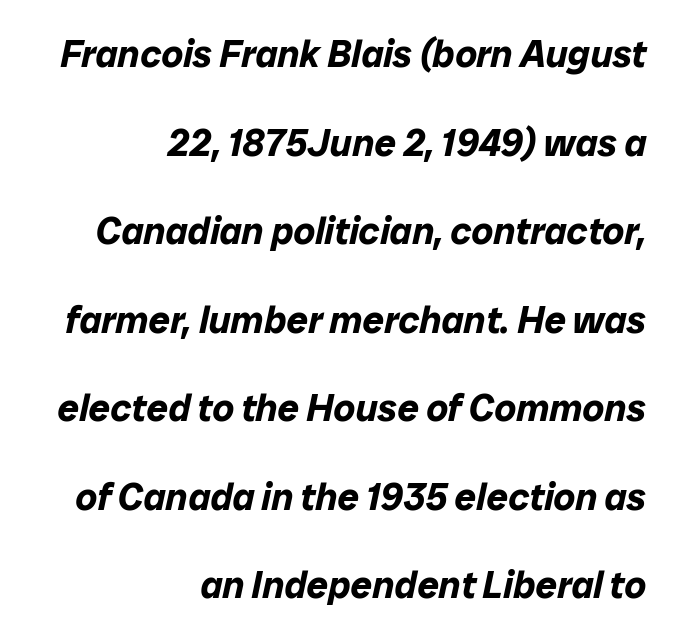
The face used here is proportionally spaced, like ordinary book or web type. This sample is right-justified, so line beginnings fall wherever the words allow. Letters rest on an invisible, unmarked baseline. Rendered with sloped, italic letterforms. The leading is generous, giving the passage an open texture.
